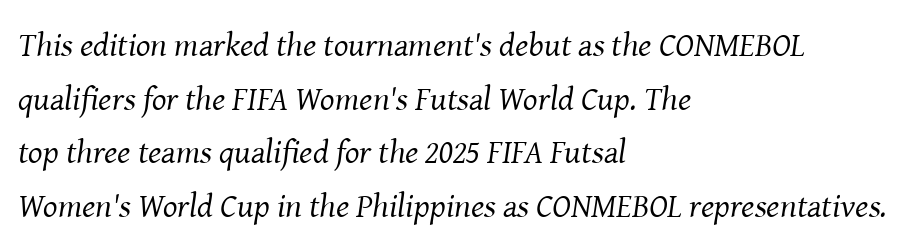
Q: Is the text bold? A: No.
Q: Is the text italic (slanted)? A: Yes, it leans right by about 8 degrees.
Q: Is the typeface a serif or a sans-serif typeface? A: Serif.
Q: Is the text underlined? A: No.
Q: How is the paragraph aligned? A: Left-aligned.
Q: Is the spacing between letters normal or unusually wide? A: Normal.
Q: Is the spacing between lines tight, normal or loose? A: Normal.
Q: Width (condensed, normal, or wide)? A: Normal.
Q: Stroke contrast? A: Medium.
Q: x-height? A: Medium.
Q: Monospaced? A: No.
